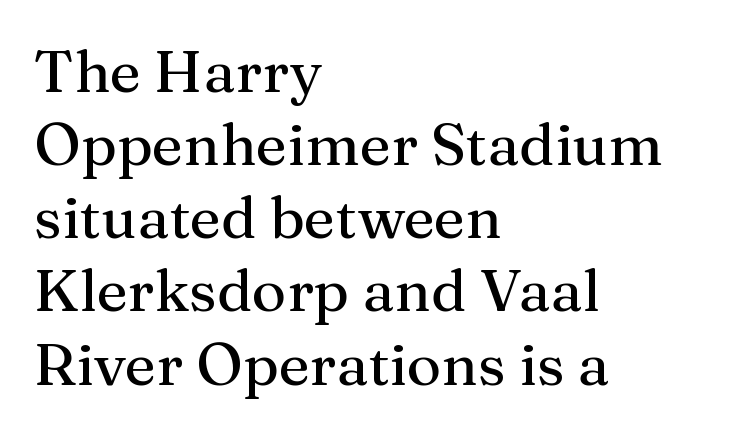
Q: Is the text italic (slanted)? A: No, it is upright.
Q: Is the typeface a serif or a sans-serif typeface? A: Serif.
Q: Is the text underlined? A: No.
Q: How is the paragraph aligned? A: Left-aligned.
Q: Is the spacing between letters normal or unusually wide? A: Normal.
Q: Width (condensed, normal, or wide)? A: Normal.
Q: Stroke contrast? A: Medium.
Q: x-height? A: Medium.
Q: Monospaced? A: No.
